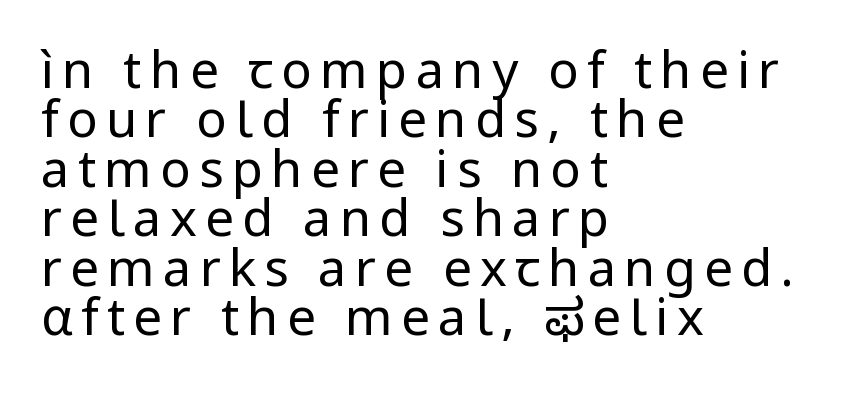
{"serif": "no", "italic": "no", "bold": "no", "weight": "regular", "width": "normal", "stroke_contrast": "low", "x_height": "medium", "monospaced": "no", "underline": "no", "align": "left", "line_spacing": "tight", "line_spacing_ratio": 0.97, "glyph_px": 51}
